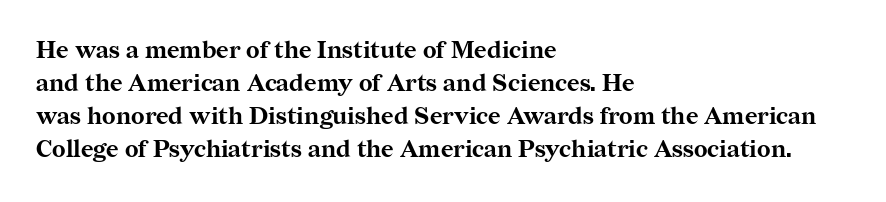
These lines keep a tight, regular rhythm from letter to letter. Heavy-handed strokes throughout: this text is bold. A normal amount of white space separates one row of letters from the next. The font's upright variant was chosen for this text. The string is rendered with underlining switched off. Which margin do the lines hug? The left one — the right edge is uneven.
